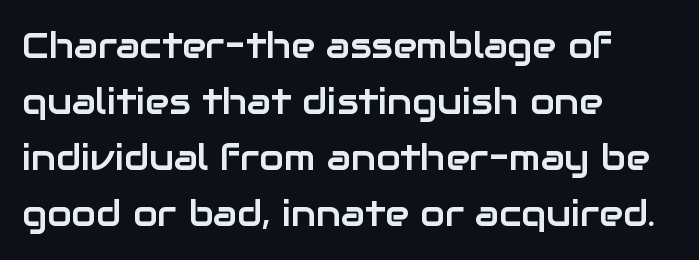
The image shows 36 px sans-serif type, upright; set left-aligned, normal line spacing (1.56x), normal letter spacing, not underlined; low stroke contrast and a medium x-height.
